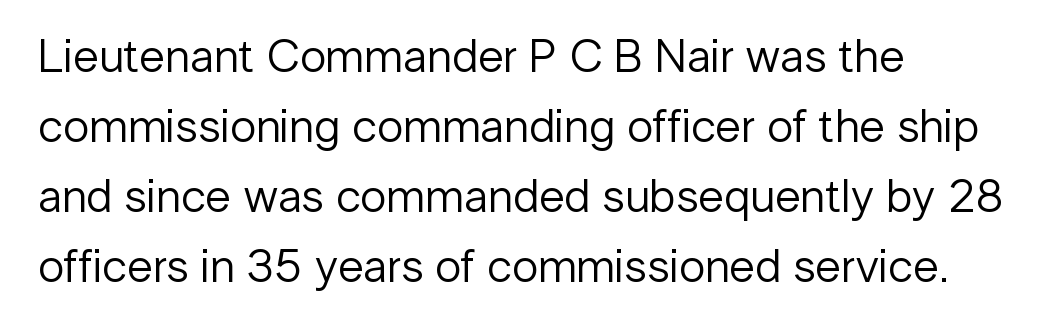
Q: Is the text bold? A: No.
Q: Is the text italic (slanted)? A: No, it is upright.
Q: Is the typeface a serif or a sans-serif typeface? A: Sans-serif.
Q: Is the text underlined? A: No.
Q: How is the paragraph aligned? A: Left-aligned.
Q: Is the spacing between letters normal or unusually wide? A: Normal.
Q: Is the spacing between lines tight, normal or loose? A: Normal.
Q: Width (condensed, normal, or wide)? A: Normal.
Q: Stroke contrast? A: Low.
Q: x-height? A: Medium.
Q: Monospaced? A: No.
